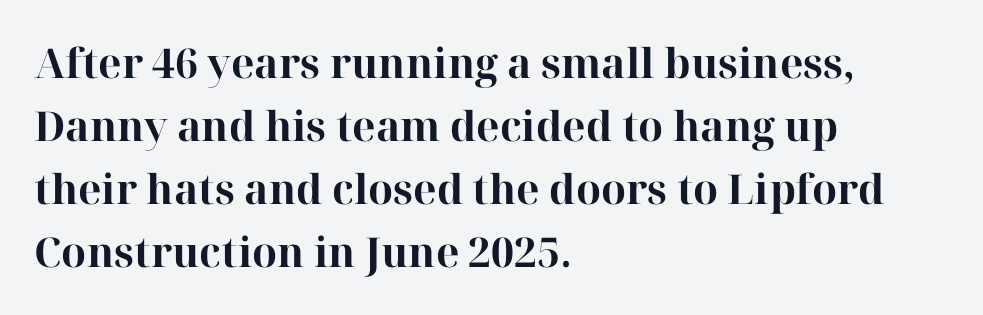
The image shows 41 px bold serif type, upright; set left-aligned, normal line spacing (1.54x), normal letter spacing, not underlined; high stroke contrast and a medium x-height.
